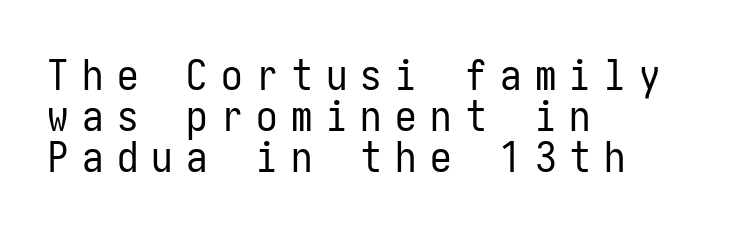
Q: Is the text bold? A: No.
Q: Is the text italic (slanted)? A: No, it is upright.
Q: Is the typeface a serif or a sans-serif typeface? A: Sans-serif.
Q: Is the text underlined? A: No.
Q: How is the paragraph aligned? A: Left-aligned.
Q: Is the spacing between letters normal or unusually wide? A: Unusually wide.
Q: Is the spacing between lines tight, normal or loose? A: Tight.
Q: Width (condensed, normal, or wide)? A: Condensed.
Q: Stroke contrast? A: Low.
Q: x-height? A: Medium.
